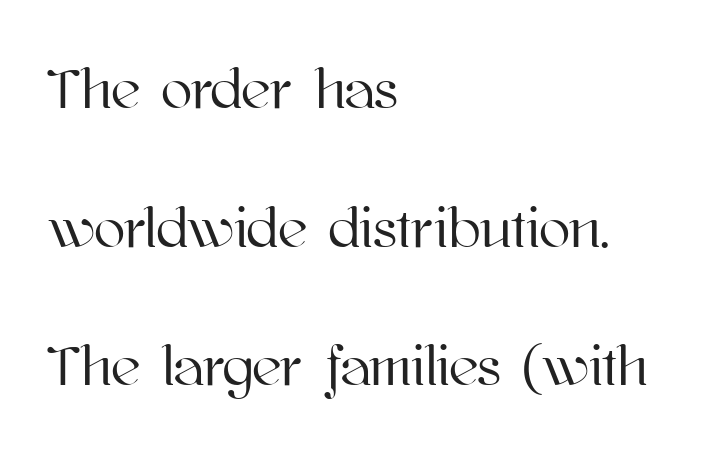
Leftover space on each line is placed entirely after the last word. Do the characters align in a grid? No, the font is proportional. In terms of leading, this rendering errs on the spacious side. The specimen reads as upright at a glance. A typesetter would call this zero additional tracking. The specimen omits any rule beneath the text block's lines.
